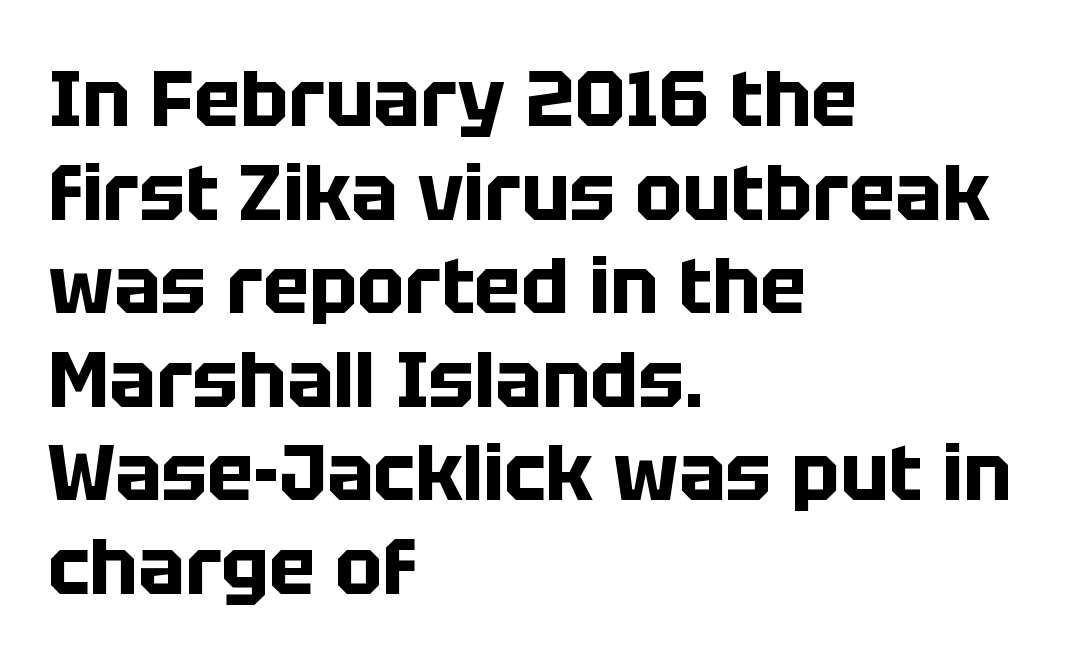
The image shows 78 px bold sans-serif type, upright; set left-aligned, line spacing 1.2x, normal letter spacing, not underlined; low stroke contrast and a large x-height.
